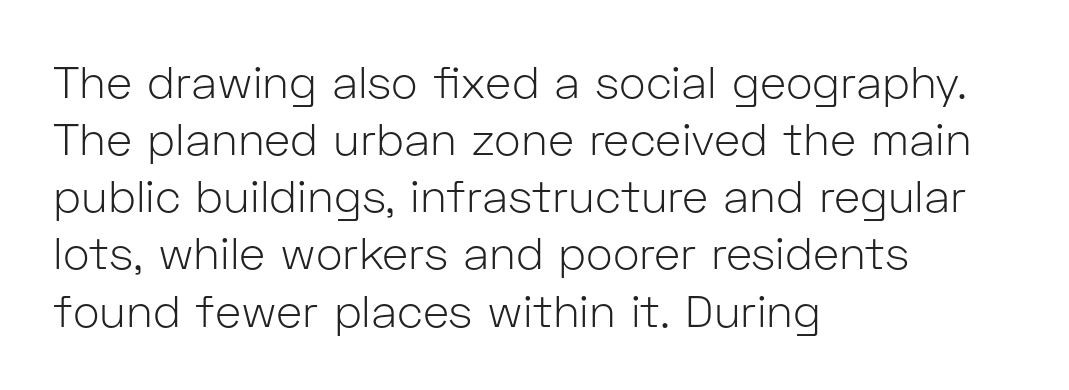
Q: Is the text bold? A: No.
Q: Is the text italic (slanted)? A: No, it is upright.
Q: Is the typeface a serif or a sans-serif typeface? A: Sans-serif.
Q: Is the text underlined? A: No.
Q: How is the paragraph aligned? A: Left-aligned.
Q: Is the spacing between letters normal or unusually wide? A: Normal.
Q: Is the spacing between lines tight, normal or loose? A: Normal.
Q: Width (condensed, normal, or wide)? A: Normal.
Q: Stroke contrast? A: Low.
Q: x-height? A: Medium.
Q: Monospaced? A: No.
